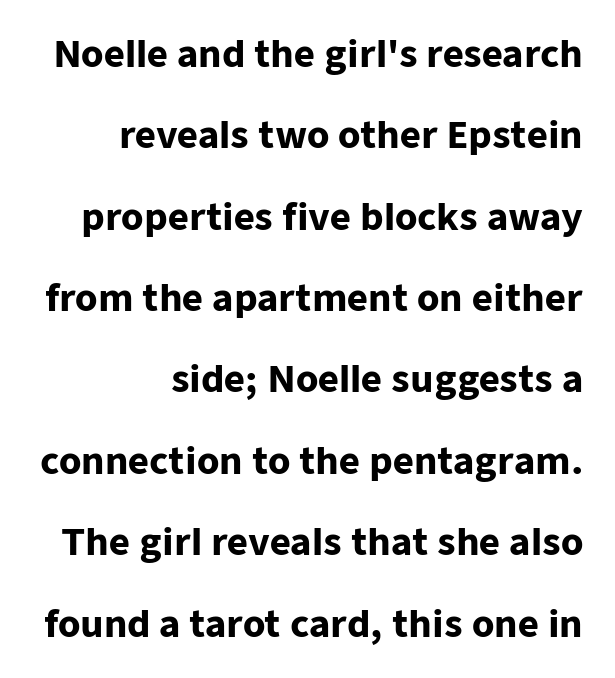
The image shows 36 px heavy sans-serif type, upright; set right-aligned, loose line spacing (2.26x), normal letter spacing, not underlined; low stroke contrast and a medium x-height.
